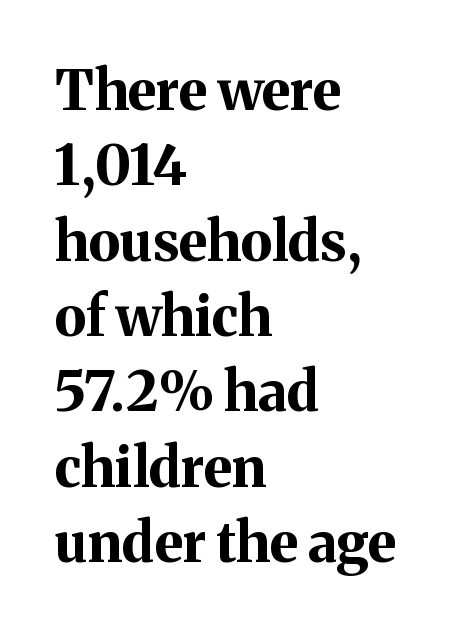
Q: Is the text bold? A: Yes.
Q: Is the text italic (slanted)? A: No, it is upright.
Q: Is the typeface a serif or a sans-serif typeface? A: Serif.
Q: Is the text underlined? A: No.
Q: How is the paragraph aligned? A: Left-aligned.
Q: Is the spacing between letters normal or unusually wide? A: Normal.
Q: Is the spacing between lines tight, normal or loose? A: Normal.
Q: Width (condensed, normal, or wide)? A: Normal.
Q: Stroke contrast? A: Medium.
Q: x-height? A: Medium.
Q: Monospaced? A: No.
